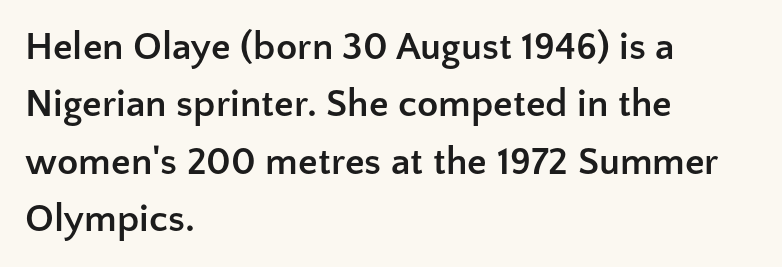
Q: Is the text bold? A: Yes.
Q: Is the text italic (slanted)? A: No, it is upright.
Q: Is the typeface a serif or a sans-serif typeface? A: Sans-serif.
Q: Is the text underlined? A: No.
Q: How is the paragraph aligned? A: Left-aligned.
Q: Is the spacing between letters normal or unusually wide? A: Normal.
Q: Is the spacing between lines tight, normal or loose? A: Normal.
Q: Width (condensed, normal, or wide)? A: Normal.
Q: Stroke contrast? A: Low.
Q: x-height? A: Medium.
Q: Monospaced? A: No.
